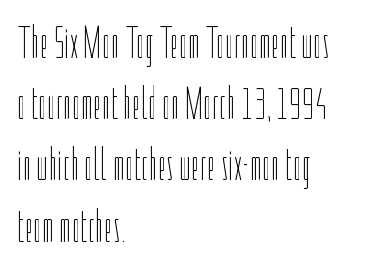
{"italic": "no", "bold": "no", "weight": "thin", "width": "condensed", "stroke_contrast": "low", "x_height": "medium", "monospaced": "no", "underline": "no", "align": "left", "line_spacing": "normal", "line_spacing_ratio": 1.36, "letter_spacing": "normal", "letter_spacing_em": 0.0, "glyph_px": 45}
